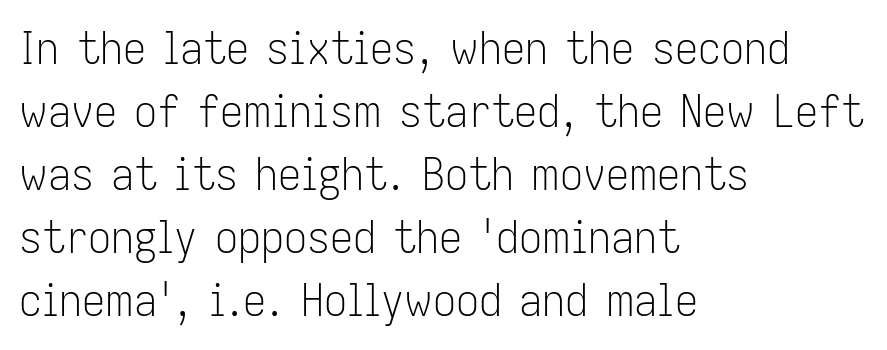
{"serif": "no", "italic": "no", "bold": "no", "weight": "light", "width": "condensed", "stroke_contrast": "low", "x_height": "medium", "monospaced": "no", "underline": "no", "align": "left", "line_spacing": "normal", "line_spacing_ratio": 1.37, "letter_spacing": "normal", "letter_spacing_em": 0.0, "glyph_px": 46}
